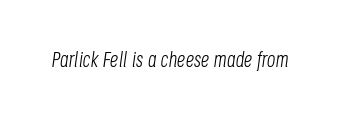
{"italic": "yes", "lean": "right", "slant_degrees": 8, "bold": "no", "underline": "no", "letter_spacing": "normal", "letter_spacing_em": 0.0, "glyph_px": 21}
